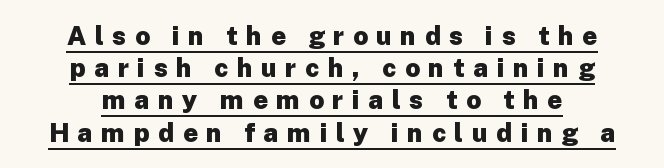
The image shows 26 px bold type, upright; set centered, line spacing 1.24x, unusually wide letter spacing (+0.33 em), underlined.
